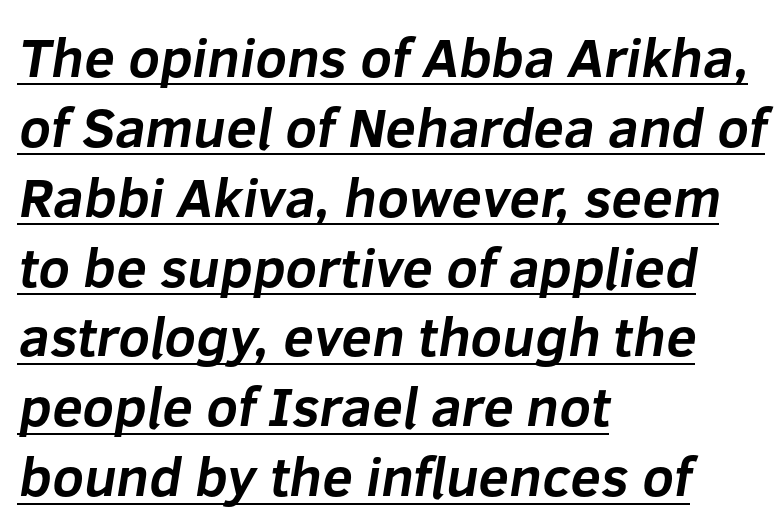
{"serif": "no", "bold": "yes", "weight": "bold", "width": "normal", "stroke_contrast": "low", "x_height": "medium", "monospaced": "no", "underline": "yes", "align": "left", "line_spacing": "normal", "line_spacing_ratio": 1.27, "letter_spacing": "normal", "letter_spacing_em": 0.0, "glyph_px": 55}
